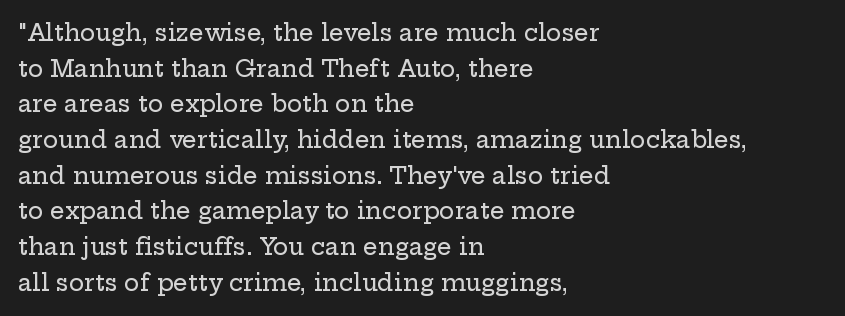
Every row of glyphs begins at an identical x-position on the left. The passage shown has conventional tracking throughout. A typesetter would mark this as roman, not italic. Letters rest on an invisible, unmarked baseline. In terms of leading, this rendering sits right in the middle.
